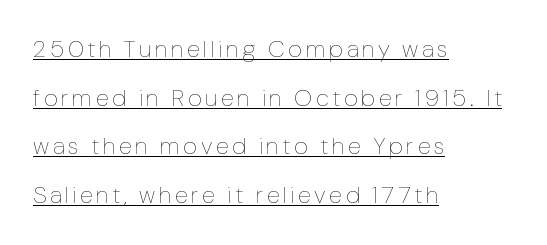
The image shows 24 px text type, upright; set left-aligned, loose line spacing (2.03x), underlined.
